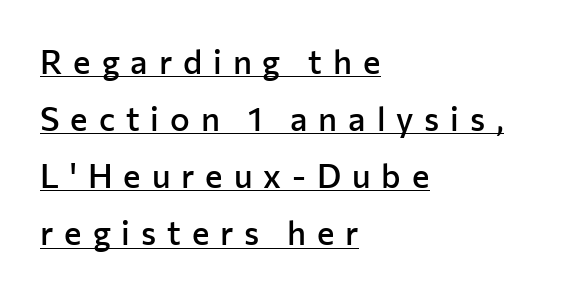
Q: Is the text bold? A: Semi-bold.
Q: Is the text italic (slanted)? A: No, it is upright.
Q: Is the typeface a serif or a sans-serif typeface? A: Sans-serif.
Q: Is the text underlined? A: Yes.
Q: How is the paragraph aligned? A: Left-aligned.
Q: Is the spacing between letters normal or unusually wide? A: Unusually wide.
Q: Width (condensed, normal, or wide)? A: Normal.
Q: Stroke contrast? A: Low.
Q: x-height? A: Medium.
Q: Monospaced? A: No.
